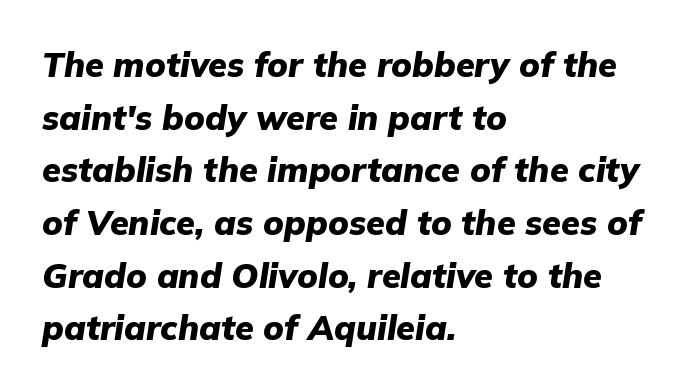
Slanted lettering throughout. Note the varied advance widths — an 'i' is clearly narrower than an 'm'. Its strokes are broad and dark, the hallmark of bold type. The specimen omits any rule beneath the text block's lines. This sample keeps an unexceptional amount of space between lines. The rag falls on the right side of this text block.
